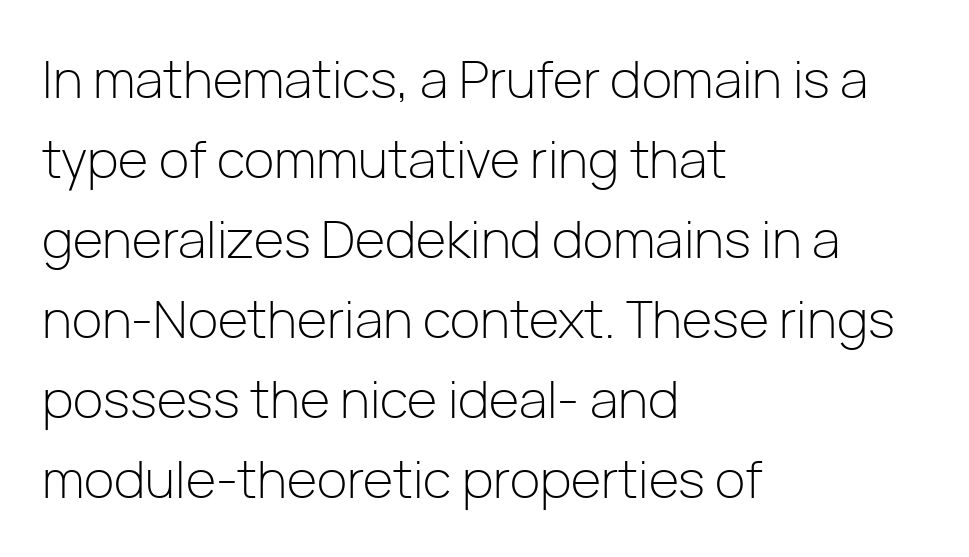
The image shows 52 px light sans-serif type, upright; set left-aligned, normal line spacing (1.54x), normal letter spacing, not underlined; low stroke contrast and a medium x-height.
